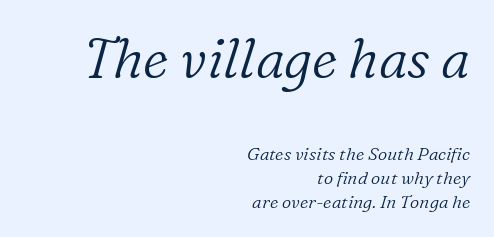
The letters carry serifs — small finishing strokes at the ends of their stems. Rule under the text: the space is simply empty. All the whitespace from short lines collects on the left. The font sits on the lighter half of the weight spectrum, regular included.
